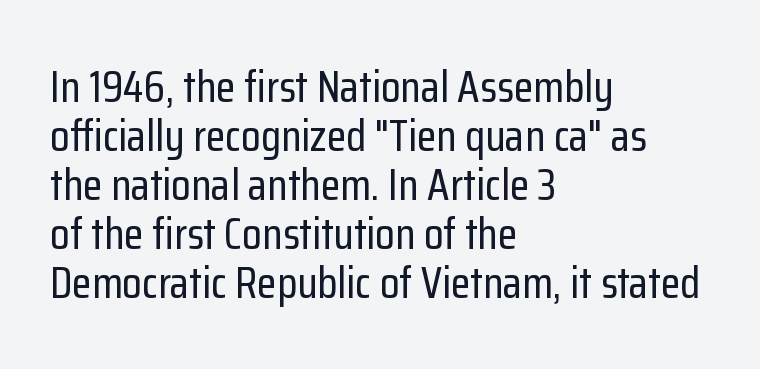
Look at the tracking — it's just the regular setting, nothing added. To sum up the face: it is a sans, with no serifs. Notice how descenders almost collide with the ascenders below — that's tight leading. The setting favours the left margin, as ordinary paragraphs usually do. Does the lettering tilt? It doesn't — this is upright. Do the characters align in a grid? No, the font is proportional.
